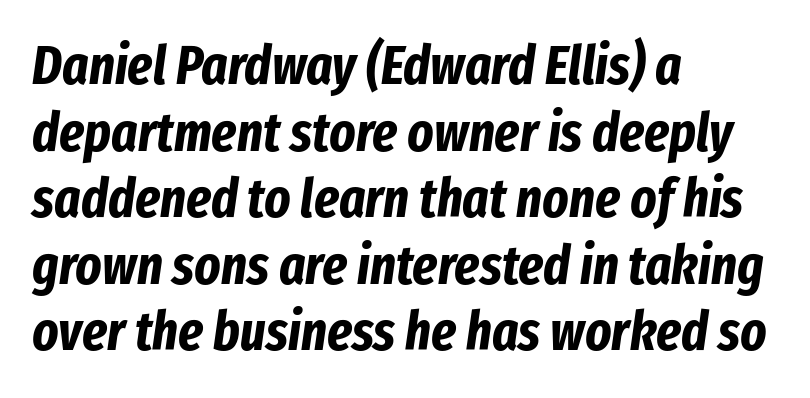
{"italic": "yes", "lean": "right", "slant_degrees": 8, "bold": "yes", "weight": "bold", "width": "condensed", "stroke_contrast": "low", "x_height": "medium", "monospaced": "no", "underline": "no", "align": "left", "line_spacing_ratio": 1.21, "letter_spacing": "normal", "letter_spacing_em": 0.0, "glyph_px": 55}
